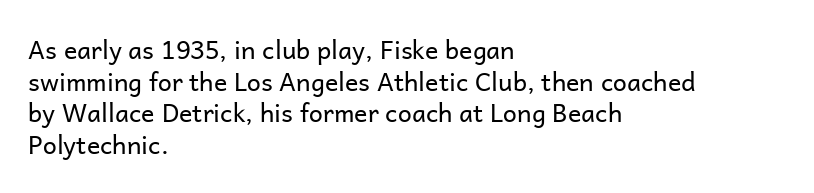
{"italic": "no", "bold": "no", "underline": "no", "align": "left", "line_spacing": "normal", "line_spacing_ratio": 1.27, "letter_spacing": "normal", "letter_spacing_em": 0.0, "glyph_px": 25}
